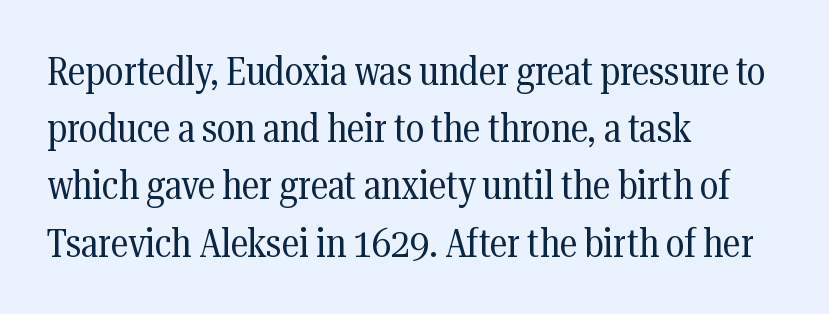
The image shows 40 px regular-weight, condensed serif type, upright; set left-aligned, normal line spacing (1.43x), normal letter spacing, not underlined; medium stroke contrast and a medium x-height.
